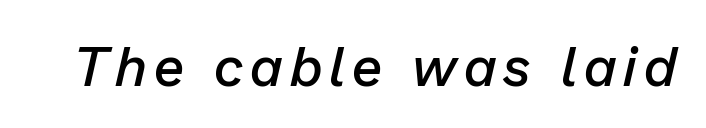
{"italic": "yes", "lean": "right", "slant_degrees": 13, "bold": "semi", "weight": "semibold", "width": "normal", "stroke_contrast": "low", "x_height": "medium", "monospaced": "no", "underline": "no", "glyph_px": 55}
